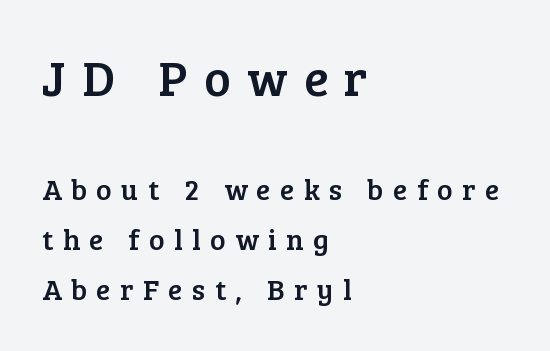
Q: Is the text italic (slanted)? A: No, it is upright.
Q: Is the typeface a serif or a sans-serif typeface? A: Serif.
Q: Is the text underlined? A: No.
Q: How is the paragraph aligned? A: Left-aligned.
Q: Is the spacing between letters normal or unusually wide? A: Unusually wide.
Q: Which block of text is set in a larger size, the first (top) or the second (bottom)? A: The first (top) one.
Q: Width (condensed, normal, or wide)? A: Normal.
Q: Stroke contrast? A: Low.
Q: x-height? A: Medium.
Q: Monospaced? A: No.
